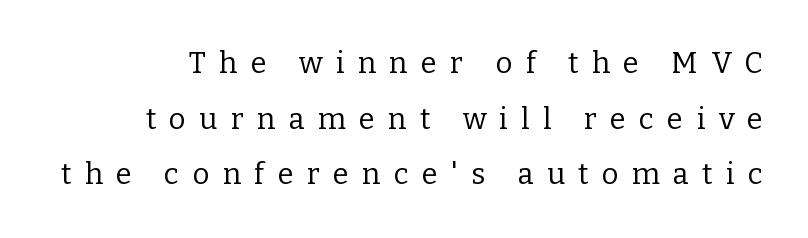
The image shows 29 px regular-weight serif type, upright; set loose line spacing (1.92x), unusually wide letter spacing (+0.46 em), not underlined; low stroke contrast and a medium x-height.
